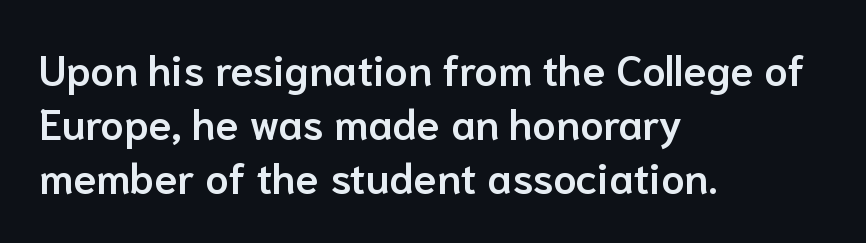
Q: Is the text bold? A: Semi-bold.
Q: Is the text italic (slanted)? A: No, it is upright.
Q: Is the typeface a serif or a sans-serif typeface? A: Sans-serif.
Q: Is the text underlined? A: No.
Q: How is the paragraph aligned? A: Left-aligned.
Q: Is the spacing between letters normal or unusually wide? A: Normal.
Q: Is the spacing between lines tight, normal or loose? A: Normal.
Q: Width (condensed, normal, or wide)? A: Normal.
Q: Stroke contrast? A: Low.
Q: x-height? A: Medium.
Q: Monospaced? A: No.
